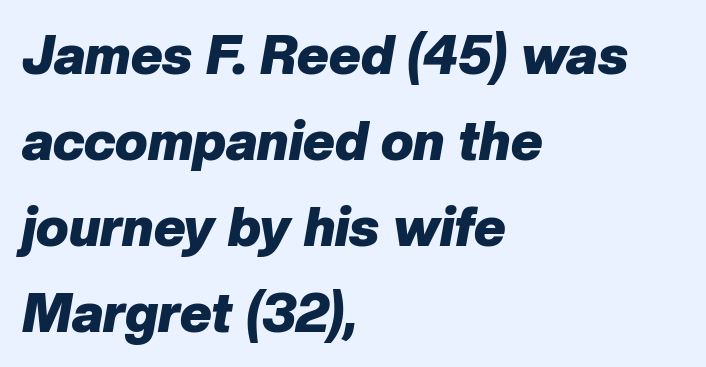
A typesetter would mark this as italic. How are the letters spaced? Ordinarily, with no added tracking. Only glyphs here, with clear space below each row. Here the designer chose a conventional face with non-uniform glyph widths. If you measured baseline to baseline, you'd find a middling distance. Set as a true bold cut, around the 700 mark.
